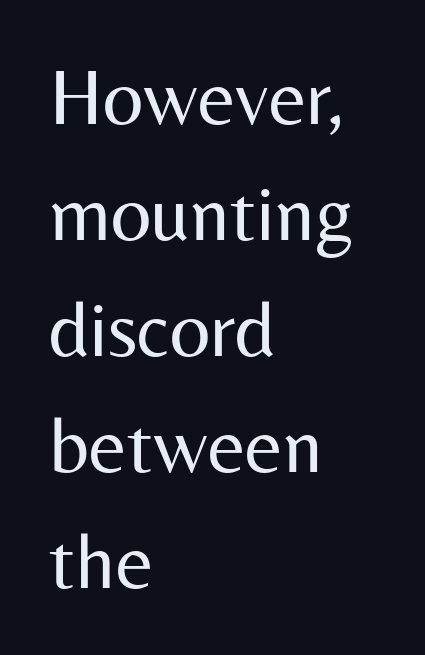
{"serif": "no", "italic": "no", "bold": "no", "weight": "regular", "width": "normal", "stroke_contrast": "medium", "x_height": "medium", "monospaced": "no", "underline": "no", "align": "left", "line_spacing": "normal", "line_spacing_ratio": 1.45, "letter_spacing": "normal", "letter_spacing_em": 0.0, "glyph_px": 80}
